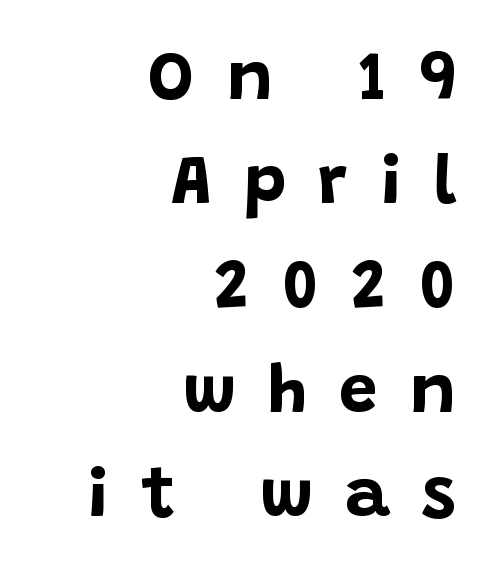
Q: Is the text bold? A: Yes.
Q: Is the text italic (slanted)? A: No, it is upright.
Q: Is the typeface a serif or a sans-serif typeface? A: Sans-serif.
Q: Is the text underlined? A: No.
Q: How is the paragraph aligned? A: Right-aligned.
Q: Is the spacing between letters normal or unusually wide? A: Unusually wide.
Q: Is the spacing between lines tight, normal or loose? A: Normal.
Q: Width (condensed, normal, or wide)? A: Normal.
Q: Stroke contrast? A: Low.
Q: x-height? A: Large.
Q: Monospaced? A: No.
